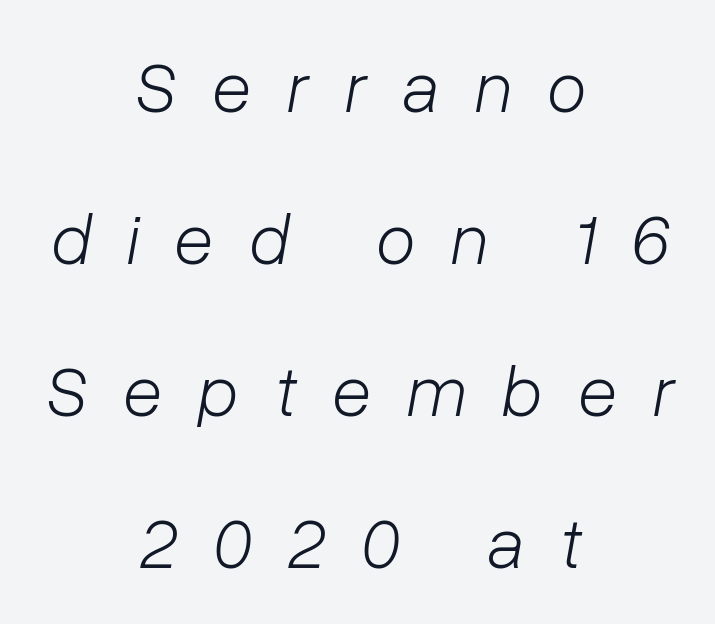
Q: Is the text bold? A: No.
Q: Is the text italic (slanted)? A: Yes, it leans right by about 10 degrees.
Q: Is the text underlined? A: No.
Q: How is the paragraph aligned? A: Centered.
Q: Is the spacing between letters normal or unusually wide? A: Unusually wide.
Q: Is the spacing between lines tight, normal or loose? A: Loose.
Q: Width (condensed, normal, or wide)? A: Normal.
Q: Stroke contrast? A: Low.
Q: x-height? A: Medium.
Q: Monospaced? A: No.
